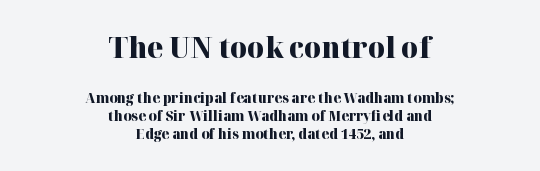
The image shows 29 px heavy serif type, upright; set centered, normal line spacing (1.29x), normal letter spacing, not underlined; the first (top) block is 2.07x larger; high stroke contrast and a medium x-height.
